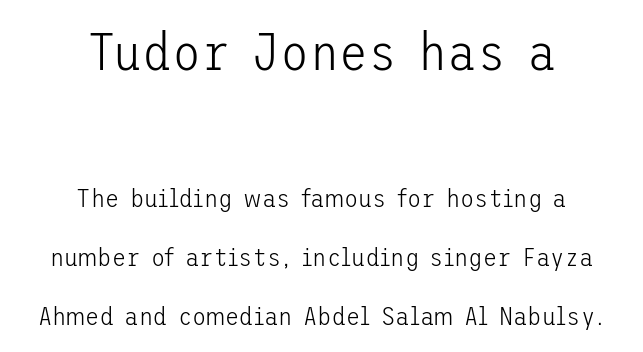
{"serif": "no", "italic": "no", "bold": "no", "weight": "light", "width": "normal", "stroke_contrast": "low", "x_height": "medium", "underline": "no", "align": "center", "line_spacing": "loose", "line_spacing_ratio": 2.26, "letter_spacing": "normal", "letter_spacing_em": 0.0, "larger_block": "first", "size_ratio": 2.04, "glyph_px": 53}
